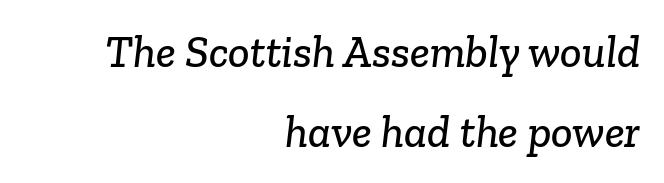
Q: Is the typeface a serif or a sans-serif typeface? A: Serif.
Q: Is the text underlined? A: No.
Q: How is the paragraph aligned? A: Right-aligned.
Q: Is the spacing between letters normal or unusually wide? A: Normal.
Q: Width (condensed, normal, or wide)? A: Normal.
Q: Stroke contrast? A: Low.
Q: x-height? A: Medium.
Q: Monospaced? A: No.
